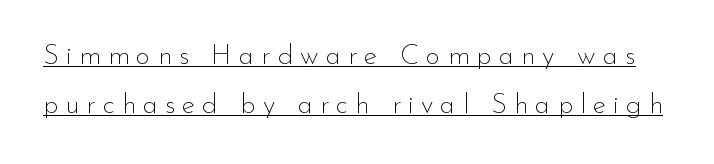
Q: Is the text bold? A: No.
Q: Is the text italic (slanted)? A: No, it is upright.
Q: Is the typeface a serif or a sans-serif typeface? A: Sans-serif.
Q: Is the text underlined? A: Yes.
Q: Is the spacing between letters normal or unusually wide? A: Unusually wide.
Q: Width (condensed, normal, or wide)? A: Normal.
Q: Stroke contrast? A: Low.
Q: x-height? A: Small.
Q: Monospaced? A: No.
